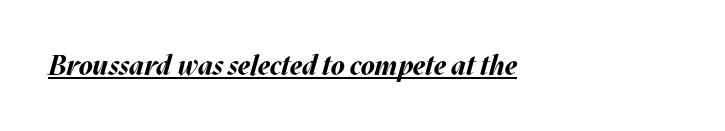
Short and long lines alike share a common starting point at left. Tracking value appears to be zero — textbook default spacing. In terms of posture, this sample is oblique. Descenders here cross a horizontal rule under the line. How heavy is the stroke? Heavy — this is a bold. Think of a printed novel: that variable character pitch is what you see here.
